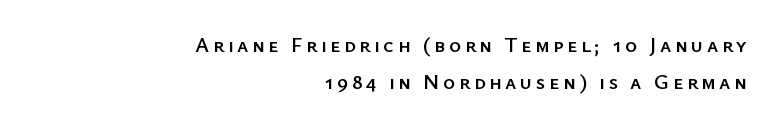
Ascenders rise straight up at ninety degrees. Every row of glyphs terminates at an identical x-position on the right. Beneath every word, the page is bare.
